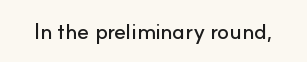
Q: Is the text italic (slanted)? A: No, it is upright.
Q: Is the text underlined? A: No.
Q: Is the spacing between letters normal or unusually wide? A: Normal.
